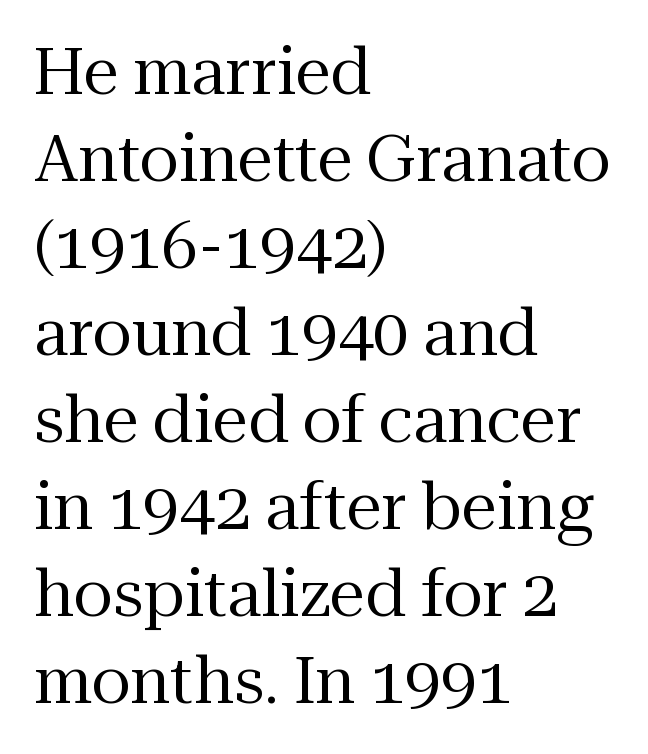
Q: Is the text bold? A: No.
Q: Is the text italic (slanted)? A: No, it is upright.
Q: Is the typeface a serif or a sans-serif typeface? A: Serif.
Q: Is the text underlined? A: No.
Q: How is the paragraph aligned? A: Left-aligned.
Q: Is the spacing between letters normal or unusually wide? A: Normal.
Q: Is the spacing between lines tight, normal or loose? A: Normal.
Q: Width (condensed, normal, or wide)? A: Normal.
Q: Stroke contrast? A: Medium.
Q: x-height? A: Medium.
Q: Monospaced? A: No.
